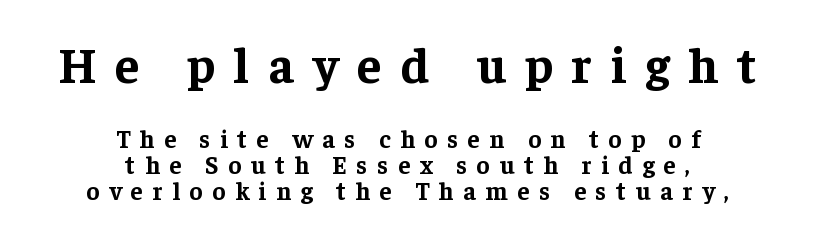
The image shows 50 px bold serif type, upright; set centered, tight line spacing (1.03x), unusually wide letter spacing (+0.38 em), not underlined; the first (top) block is 2.0x larger; low stroke contrast and a medium x-height.
